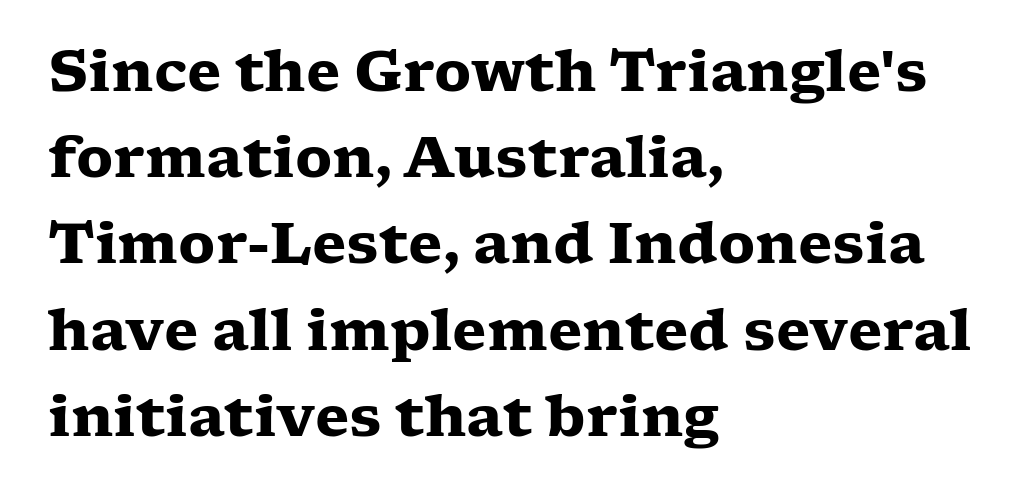
{"serif": "yes", "italic": "no", "bold": "yes", "weight": "heavy", "width": "wide", "stroke_contrast": "low", "x_height": "medium", "monospaced": "no", "underline": "no", "align": "left", "line_spacing": "normal", "line_spacing_ratio": 1.54, "letter_spacing": "normal", "letter_spacing_em": 0.0, "glyph_px": 56}
